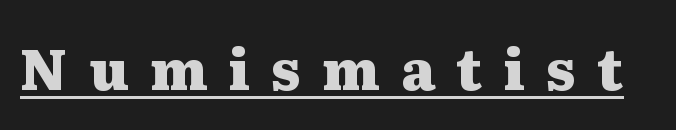
{"serif": "yes", "italic": "no", "bold": "yes", "weight": "heavy", "width": "wide", "stroke_contrast": "medium", "x_height": "medium", "monospaced": "no", "underline": "yes", "letter_spacing": "wide", "letter_spacing_em": 0.37, "glyph_px": 57}
